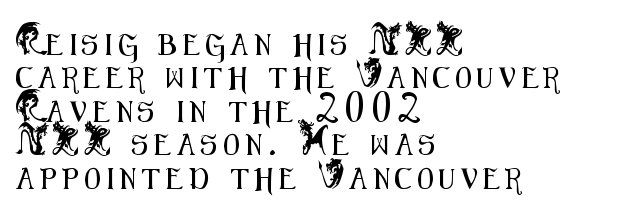
{"italic": "no", "underline": "no", "align": "left", "line_spacing": "normal", "line_spacing_ratio": 1.59, "letter_spacing": "wide", "letter_spacing_em": 0.28, "glyph_px": 21}
